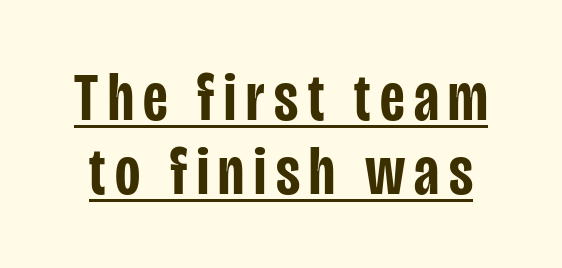
The image shows 69 px semibold, condensed sans-serif type, upright; set tight line spacing (1.07x), underlined; low stroke contrast and a large x-height.
